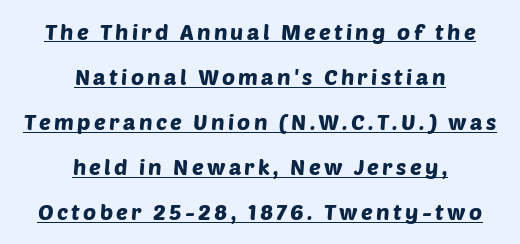
If you measured baseline to baseline, you'd find a long distance. Leftover space on each line is divided equally before and after the words. This sample carries an underscore along the baseline area.
